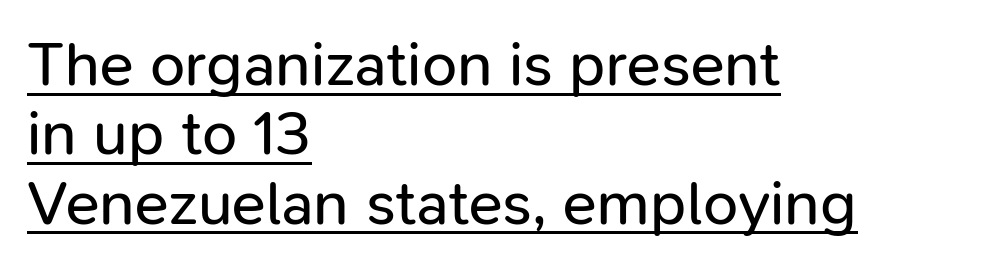
Q: Is the text bold? A: No.
Q: Is the text italic (slanted)? A: No, it is upright.
Q: Is the typeface a serif or a sans-serif typeface? A: Sans-serif.
Q: Is the text underlined? A: Yes.
Q: How is the paragraph aligned? A: Left-aligned.
Q: Is the spacing between letters normal or unusually wide? A: Normal.
Q: Is the spacing between lines tight, normal or loose? A: Tight.
Q: Width (condensed, normal, or wide)? A: Normal.
Q: Stroke contrast? A: Low.
Q: x-height? A: Medium.
Q: Monospaced? A: No.
